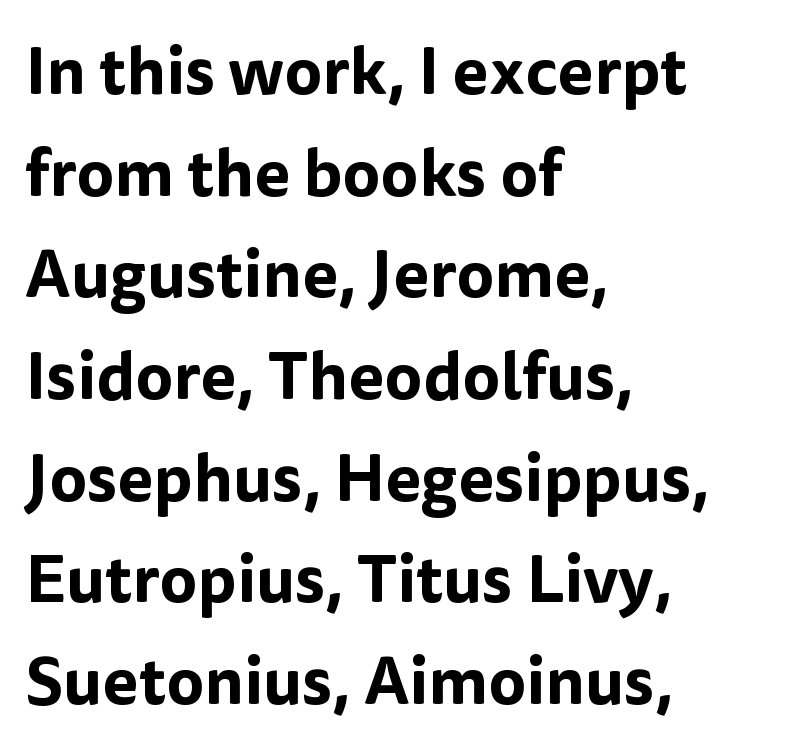
Casual observation: everything's shoved over to the left. A clean baseline with only descenders dipping below it. You could not count columns in this text — the font is proportionally spaced. If you drew a line through each stem, it would be perfectly vertical.
